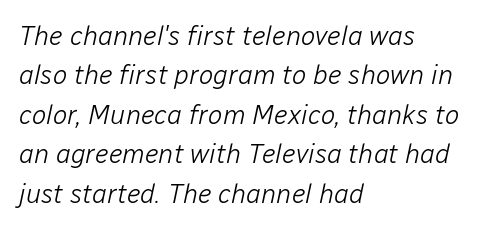
{"italic": "yes", "lean": "right", "slant_degrees": 12, "bold": "no", "underline": "no", "align": "left", "line_spacing": "normal", "line_spacing_ratio": 1.46, "letter_spacing": "normal", "letter_spacing_em": 0.0, "glyph_px": 27}
